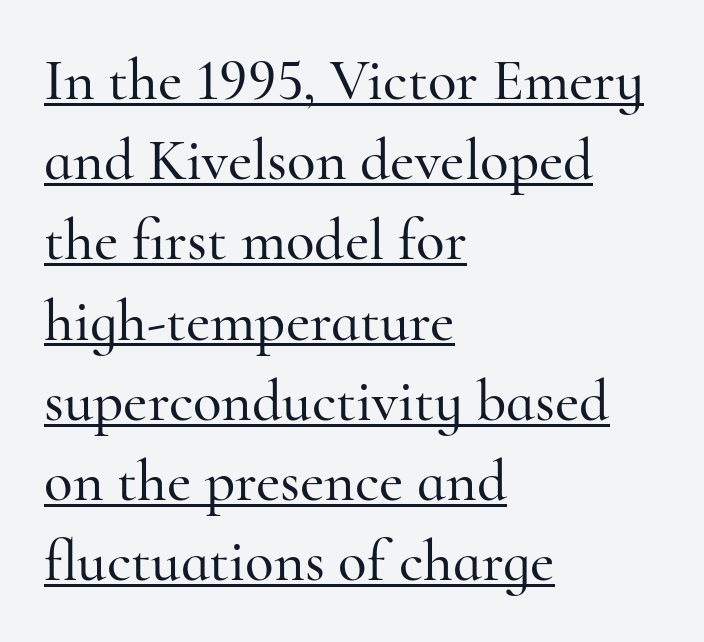
{"serif": "yes", "italic": "no", "width": "normal", "stroke_contrast": "high", "x_height": "small", "monospaced": "no", "underline": "yes", "align": "left", "line_spacing": "normal", "line_spacing_ratio": 1.36, "letter_spacing": "normal", "letter_spacing_em": 0.0, "glyph_px": 59}
